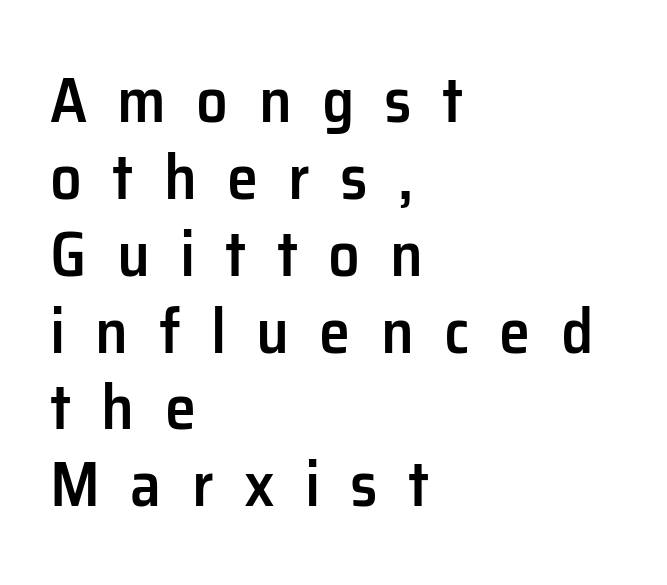
Q: Is the text bold? A: Semi-bold.
Q: Is the text italic (slanted)? A: No, it is upright.
Q: Is the typeface a serif or a sans-serif typeface? A: Sans-serif.
Q: Is the text underlined? A: No.
Q: How is the paragraph aligned? A: Left-aligned.
Q: Is the spacing between letters normal or unusually wide? A: Unusually wide.
Q: Width (condensed, normal, or wide)? A: Normal.
Q: Stroke contrast? A: Low.
Q: x-height? A: Medium.
Q: Monospaced? A: No.
